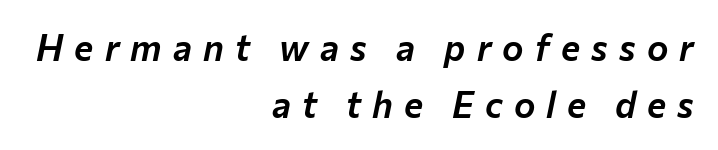
Q: Is the text italic (slanted)? A: Yes, it leans right by about 12 degrees.
Q: Is the text underlined? A: No.
Q: How is the paragraph aligned? A: Right-aligned.
Q: Is the spacing between letters normal or unusually wide? A: Unusually wide.
Q: Is the spacing between lines tight, normal or loose? A: Normal.
Q: Width (condensed, normal, or wide)? A: Normal.
Q: Stroke contrast? A: Low.
Q: x-height? A: Medium.
Q: Monospaced? A: No.
